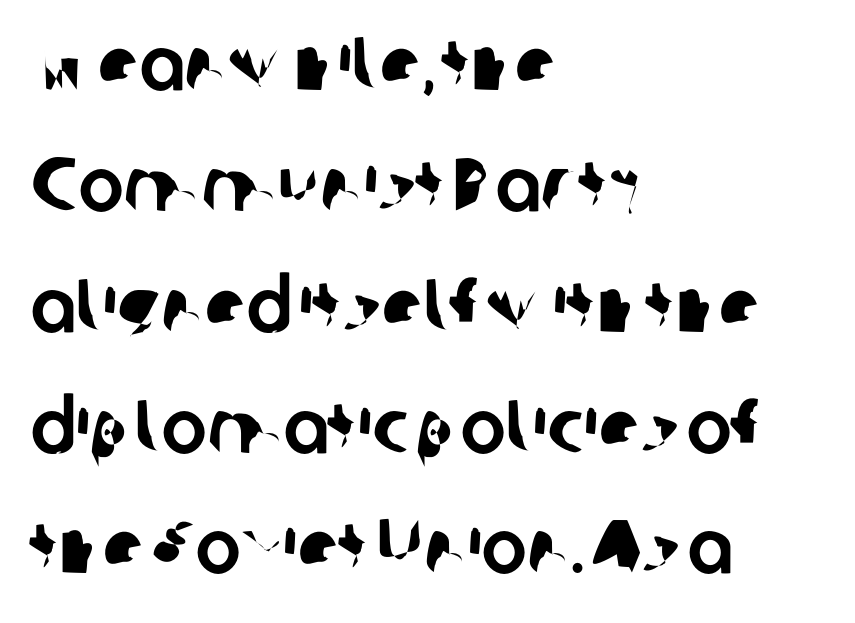
The typeface chosen for these lines omits serifs. These lines are rendered in a variable-pitch font. The letterforms sit shoulder to shoulder at normal distance. The passage shown is not underscored anywhere. In CSS terms this would be text-align: left. Regarding leading, the lines here are spaced in the standard way.
